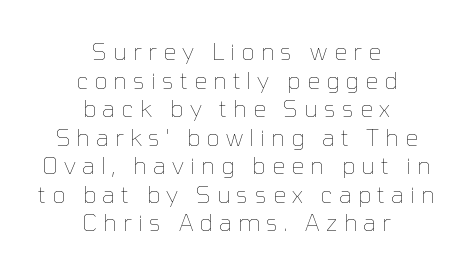
Q: Is the text bold? A: No.
Q: Is the text italic (slanted)? A: No, it is upright.
Q: Is the text underlined? A: No.
Q: How is the paragraph aligned? A: Centered.
Q: Is the spacing between letters normal or unusually wide? A: Unusually wide.
